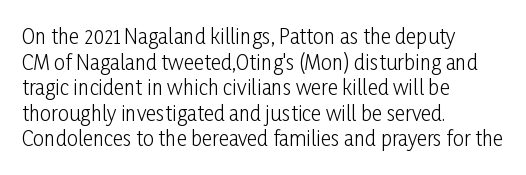
The image shows 20 px text type, upright; set left-aligned, normal line spacing (1.28x), normal letter spacing, not underlined.
